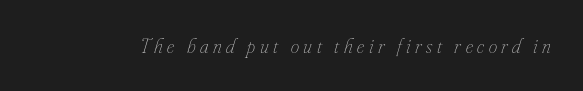
The image shows 21 px text type, italic (leaning right); set unusually wide letter spacing (+0.22 em), not underlined.
